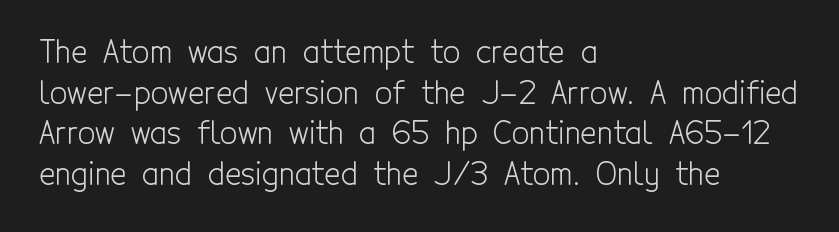
A classic flush-left, rag-right setting is used for this passage. Proportional: the letters do not fall into vertical columns. The font's upright variant was chosen for this text. Leading matches the norm, producing a regular column.
